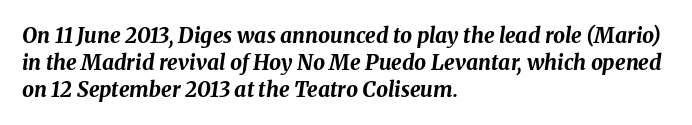
The image shows 21 px bold type, italic (leaning right); set left-aligned, normal line spacing (1.28x), normal letter spacing, not underlined.
